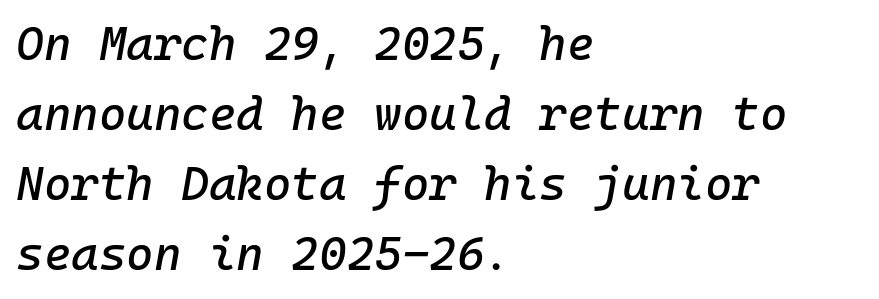
These lines keep a tight, regular rhythm from letter to letter. Underlining? Definitely not there. A typesetter would call this monospace, since all characters share one set width. Baseline-to-baseline distance is the conventional proportion of letter height. You can tell it's italic because the verticals aren't actually vertical.
